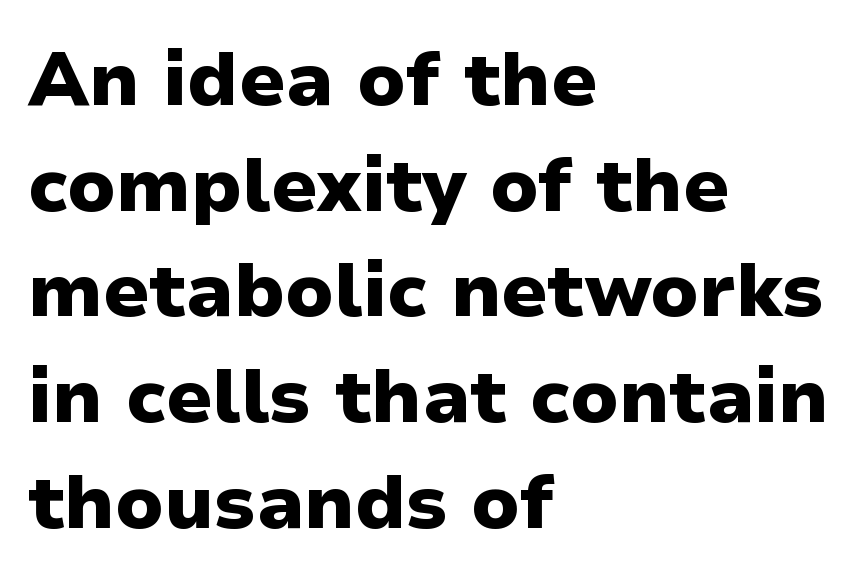
Q: Is the text bold? A: Yes.
Q: Is the text italic (slanted)? A: No, it is upright.
Q: Is the typeface a serif or a sans-serif typeface? A: Sans-serif.
Q: Is the text underlined? A: No.
Q: How is the paragraph aligned? A: Left-aligned.
Q: Is the spacing between letters normal or unusually wide? A: Normal.
Q: Is the spacing between lines tight, normal or loose? A: Normal.
Q: Width (condensed, normal, or wide)? A: Normal.
Q: Stroke contrast? A: Low.
Q: x-height? A: Medium.
Q: Monospaced? A: No.
